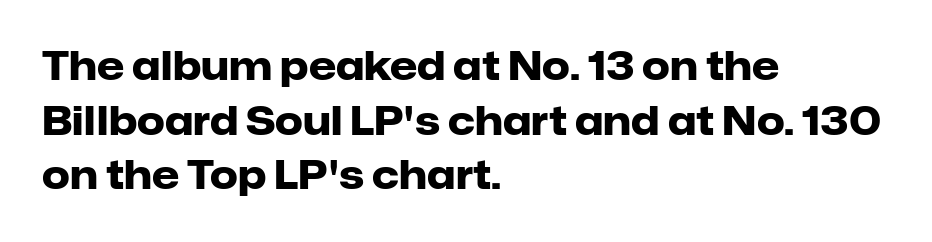
Q: Is the text bold? A: Yes.
Q: Is the text italic (slanted)? A: No, it is upright.
Q: Is the typeface a serif or a sans-serif typeface? A: Sans-serif.
Q: Is the text underlined? A: No.
Q: How is the paragraph aligned? A: Left-aligned.
Q: Is the spacing between letters normal or unusually wide? A: Normal.
Q: Is the spacing between lines tight, normal or loose? A: Normal.
Q: Width (condensed, normal, or wide)? A: Normal.
Q: Stroke contrast? A: Low.
Q: x-height? A: Medium.
Q: Monospaced? A: No.
